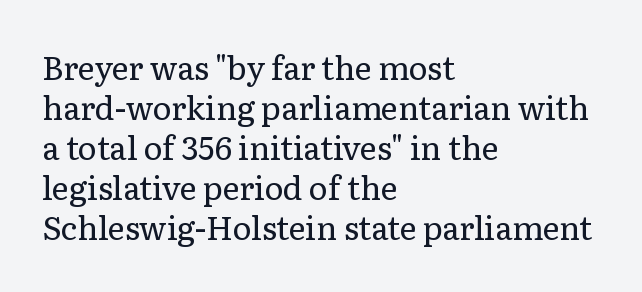
Caption: multi-line text, flush left, ragged right. A serif font was chosen for this passage. Students, observe: this is what conventionally led text looks like. Stems here are at most as thick as an everyday book face. Words appear dense and cohesive because spacing is normal. Glance below the letters and you will spot only blank space.
